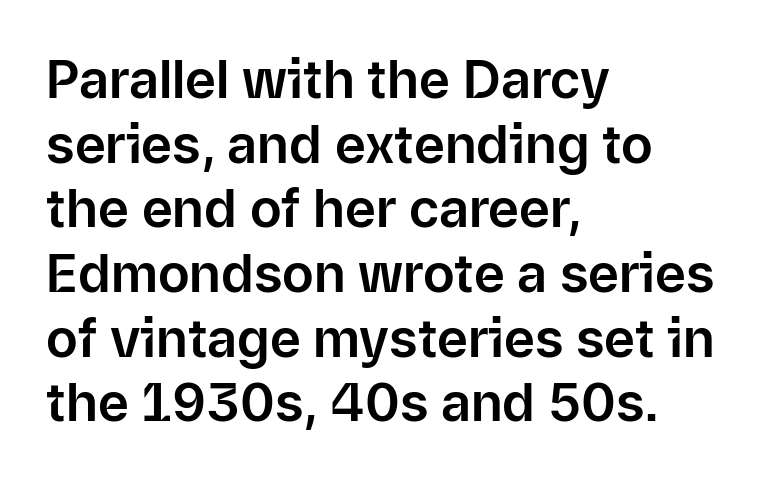
Q: Is the text italic (slanted)? A: No, it is upright.
Q: Is the typeface a serif or a sans-serif typeface? A: Sans-serif.
Q: Is the text underlined? A: No.
Q: How is the paragraph aligned? A: Left-aligned.
Q: Is the spacing between letters normal or unusually wide? A: Normal.
Q: Width (condensed, normal, or wide)? A: Normal.
Q: Stroke contrast? A: Low.
Q: x-height? A: Medium.
Q: Monospaced? A: No.
